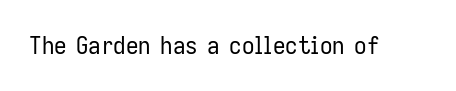
The rendering keeps characters at their native spacing. The font sits on the lighter half of the weight spectrum, regular included. Quick note: underline off. Is there any slant? The stems are plumb.
